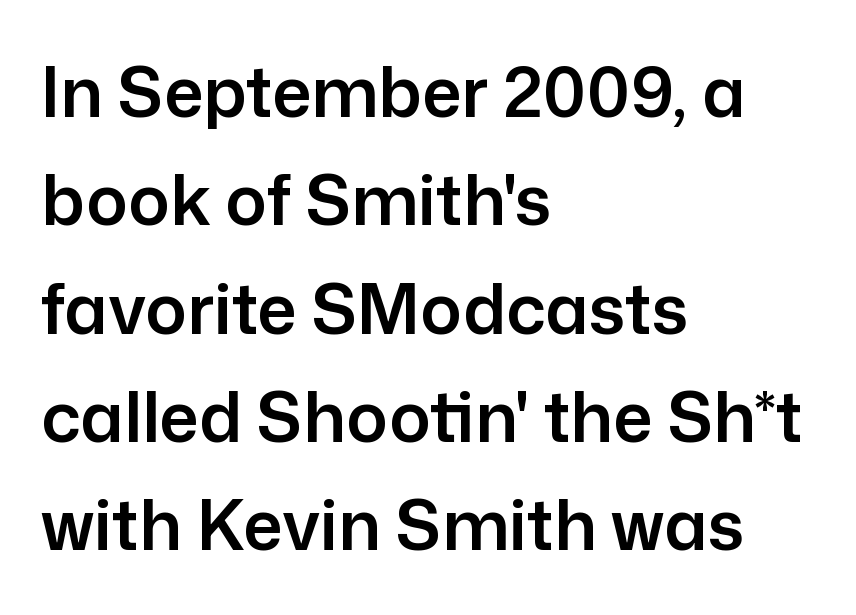
The letters carry no serifs — their stems end cleanly without finishing strokes. Honestly, the letter spacing is just normal — you wouldn't notice it. The passage shown stacks its lines at a standard gap. These lines are rendered in a variable-pitch font.
